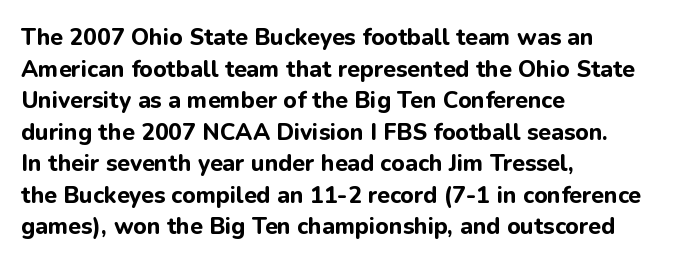
The image shows 23 px bold type, upright; set left-aligned, normal line spacing (1.37x), normal letter spacing, not underlined.
